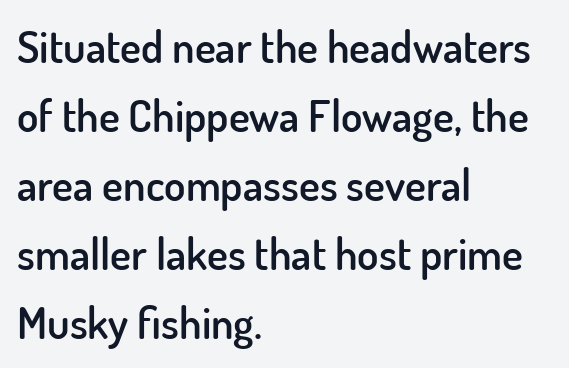
This sample uses a sans-serif face. Every character sits straight up, as roman type does. Tracking here is standard; glyphs follow each other at the usual distance. The rendering anchors every line to the left-hand side.
